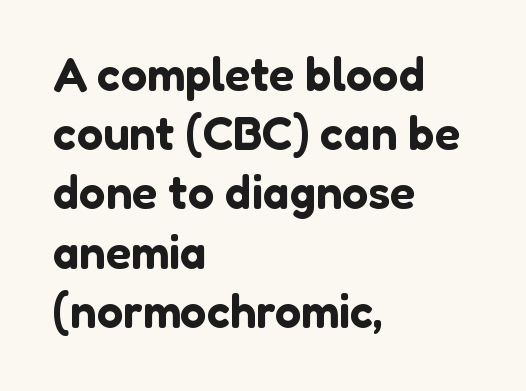
Q: Is the text italic (slanted)? A: No, it is upright.
Q: Is the typeface a serif or a sans-serif typeface? A: Sans-serif.
Q: Is the text underlined? A: No.
Q: How is the paragraph aligned? A: Left-aligned.
Q: Is the spacing between letters normal or unusually wide? A: Normal.
Q: Is the spacing between lines tight, normal or loose? A: Normal.
Q: Width (condensed, normal, or wide)? A: Normal.
Q: Stroke contrast? A: Low.
Q: x-height? A: Medium.
Q: Monospaced? A: No.
